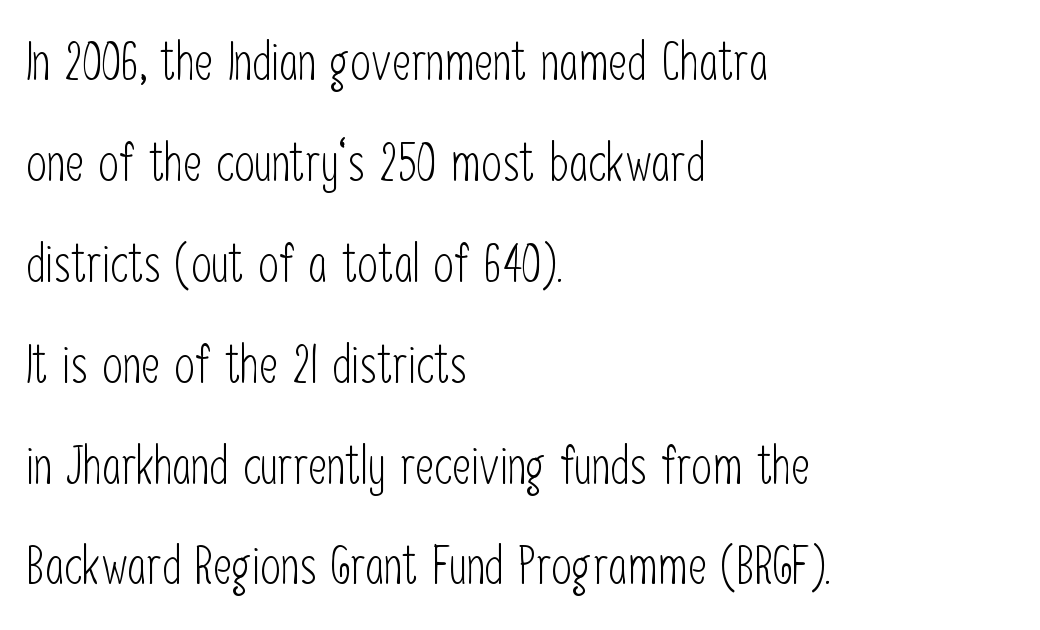
Style check: upright. Has an underline been added? It has not. The font family rendered here belongs to the sans-serif group. This block would shrink considerably if given ordinary leading; it's expanded now. Caption: multi-line text, flush left, ragged right. Heaviness? Minimal to ordinary, like unemphasized prose.
